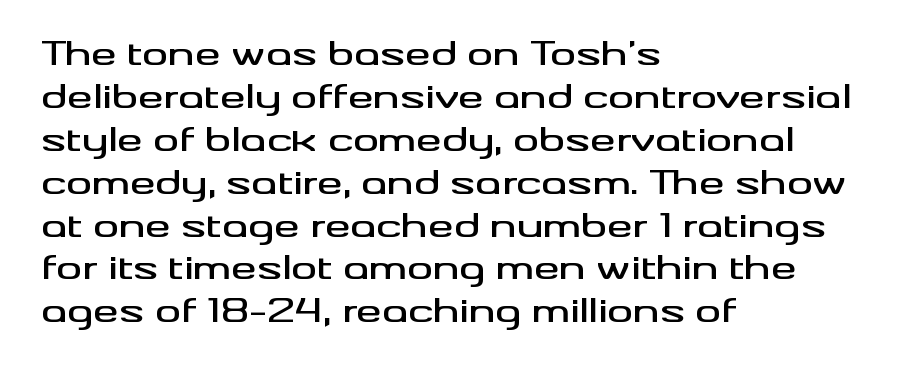
Q: Is the text italic (slanted)? A: No, it is upright.
Q: Is the typeface a serif or a sans-serif typeface? A: Sans-serif.
Q: Is the text underlined? A: No.
Q: How is the paragraph aligned? A: Left-aligned.
Q: Is the spacing between letters normal or unusually wide? A: Normal.
Q: Is the spacing between lines tight, normal or loose? A: Normal.
Q: Width (condensed, normal, or wide)? A: Wide.
Q: Stroke contrast? A: Medium.
Q: x-height? A: Small.
Q: Monospaced? A: No.
